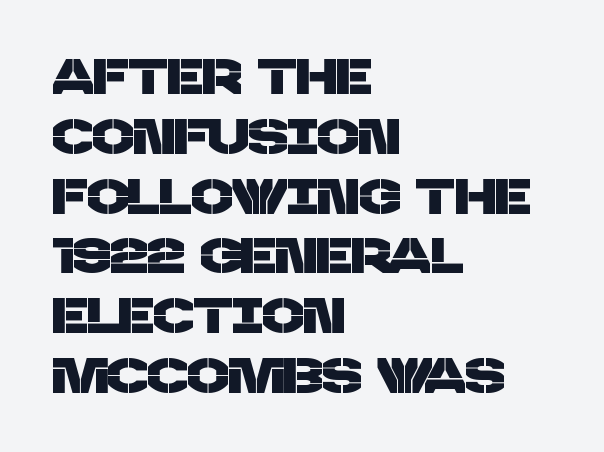
Q: Is the typeface a serif or a sans-serif typeface? A: Sans-serif.
Q: Is the text underlined? A: No.
Q: How is the paragraph aligned? A: Left-aligned.
Q: Is the spacing between letters normal or unusually wide? A: Normal.
Q: Width (condensed, normal, or wide)? A: Normal.
Q: Stroke contrast? A: Low.
Q: x-height? A: Large.
Q: Monospaced? A: No.
